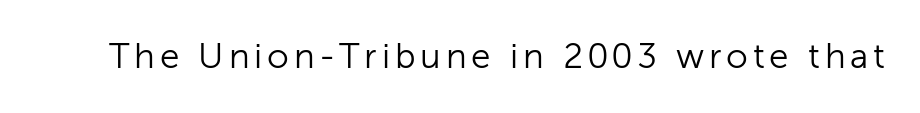
The image shows 35 px light sans-serif type, upright; set not underlined; low stroke contrast and a medium x-height.
